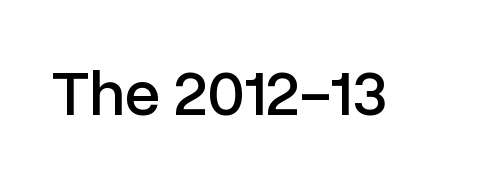
Inter-character spacing is left at the font's built-in metrics. Looks like regular typesetting: each glyph gets only the width it needs. The lettering stays uniformly vertical, giving the passage a roman look. A bare baseline throughout the passage. Observe the absence of serifs on each vertical stroke in this sample.
